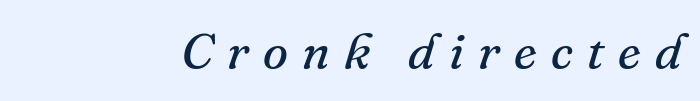
The image shows 51 px regular-weight serif type, italic (leaning right); set unusually wide letter spacing (+0.28 em), not underlined; medium stroke contrast and a small x-height.
